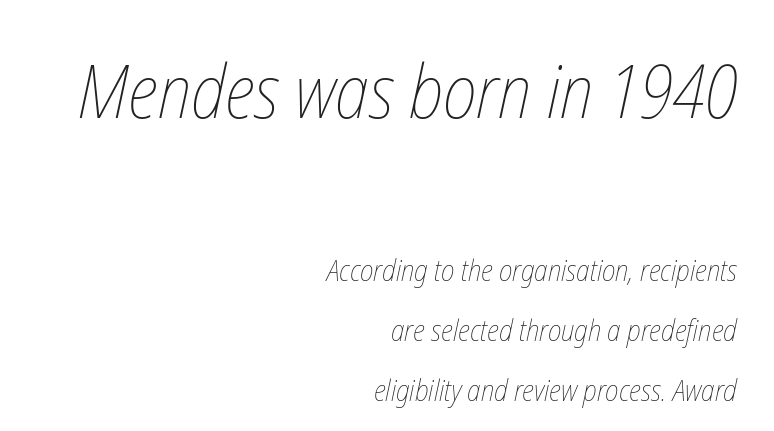
The rag falls on the left side of this text block. You could call the tracking neutral — neither tight nor loose. Larger block? The one above; the one below is distinctly smaller. Anything drawn beneath the words? Only blank space. Varying glyph widths throughout — classic text-font behaviour. The font is comparable to plain body text, perhaps lighter.
